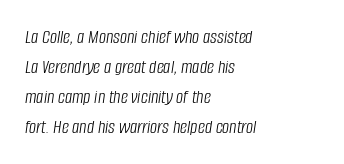
Think standard paragraph weight, or any step lighter than that. Underlining? Definitely not there. A typesetter would mark this as italic. Regarding leading, the lines here are spaced in the standard way.
